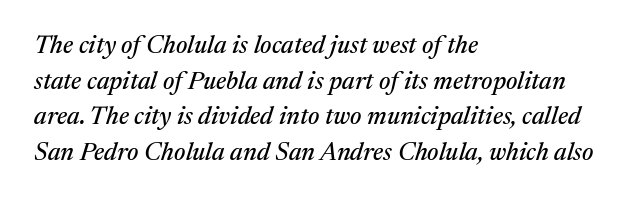
Which margin do the lines hug? The left one — the right edge is uneven. A typesetter would call this leading conventional body-copy spacing. The specimen reads as italic at a glance. Beneath every word, the page is bare.
